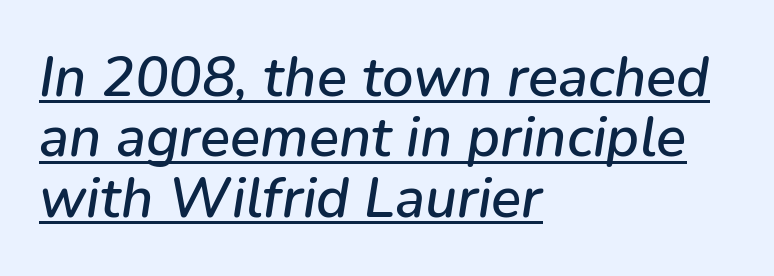
The image shows 56 px text type, italic (leaning right); set left-aligned, tight line spacing (1.08x), normal letter spacing, underlined; low stroke contrast and a medium x-height.
